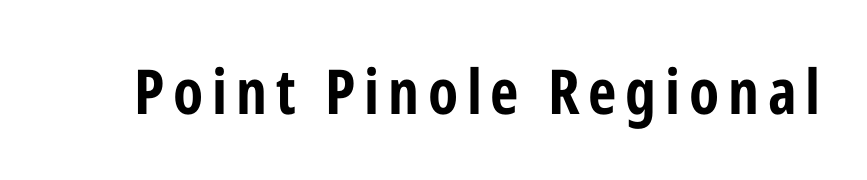
The image shows 62 px bold, condensed sans-serif type, upright; set not underlined; low stroke contrast and a medium x-height.
